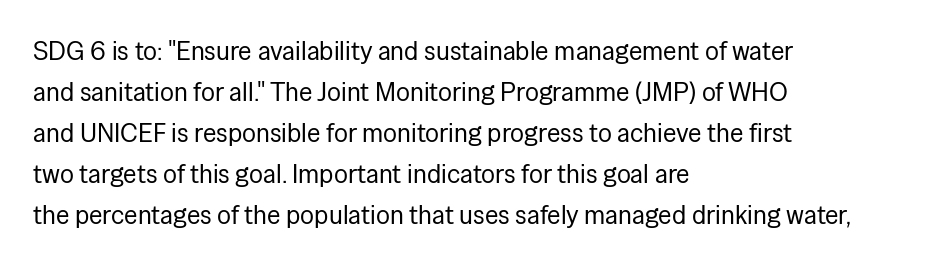
The image shows 26 px text type, upright; set left-aligned, normal line spacing (1.58x), normal letter spacing, not underlined.
